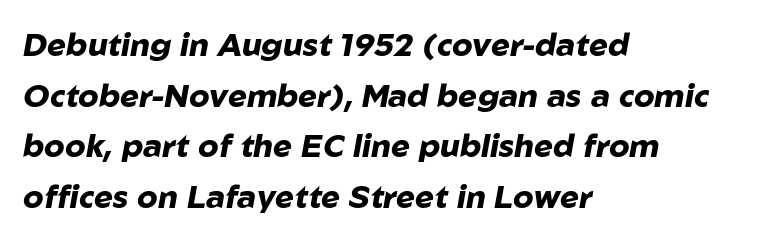
Q: Is the text bold? A: Yes.
Q: Is the text italic (slanted)? A: Yes, it leans right by about 10 degrees.
Q: Is the text underlined? A: No.
Q: How is the paragraph aligned? A: Left-aligned.
Q: Is the spacing between letters normal or unusually wide? A: Normal.
Q: Is the spacing between lines tight, normal or loose? A: Normal.
Q: Width (condensed, normal, or wide)? A: Normal.
Q: Stroke contrast? A: Low.
Q: x-height? A: Medium.
Q: Monospaced? A: No.
